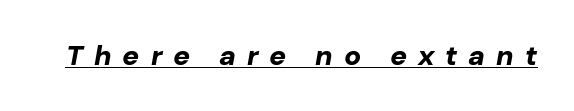
Q: Is the text bold? A: Yes.
Q: Is the text italic (slanted)? A: Yes, it leans right by about 10 degrees.
Q: Is the text underlined? A: Yes.
Q: Is the spacing between letters normal or unusually wide? A: Unusually wide.
Q: Width (condensed, normal, or wide)? A: Normal.
Q: Stroke contrast? A: Low.
Q: x-height? A: Medium.
Q: Monospaced? A: No.
